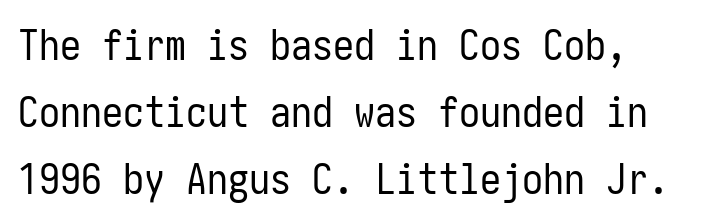
The strip under each line holds only bare page. The rendering uses a moderate line-height, typical for paragraphs. The face used here is rendered with its standard letterfit. Are there feet on the stems? There aren't — it's a sans.
